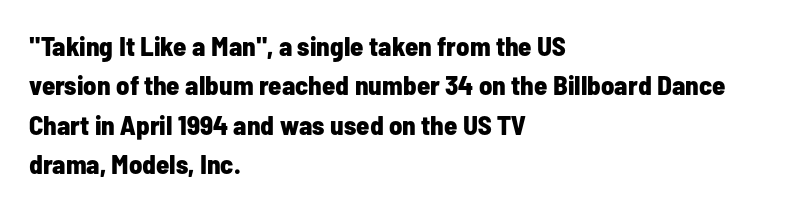
{"italic": "no", "bold": "yes", "underline": "no", "align": "left", "line_spacing": "normal", "line_spacing_ratio": 1.46, "letter_spacing": "normal", "letter_spacing_em": 0.0, "glyph_px": 27}
